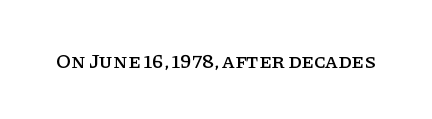
Every character sits straight up, as roman type does. The string is rendered with underlining switched off. Students, note that the glyphs here touch the page at normal intervals.
